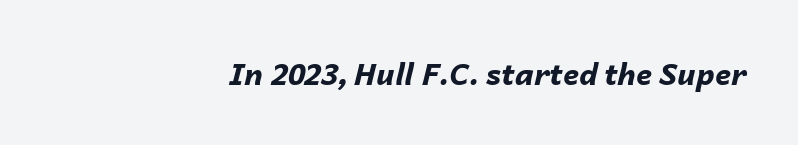
Q: Is the text bold? A: Yes.
Q: Is the text italic (slanted)? A: Yes, it leans right by about 14 degrees.
Q: Is the text underlined? A: No.
Q: How is the paragraph aligned? A: Right-aligned.
Q: Is the spacing between letters normal or unusually wide? A: Normal.
Q: Width (condensed, normal, or wide)? A: Normal.
Q: Stroke contrast? A: Low.
Q: x-height? A: Medium.
Q: Monospaced? A: No.
